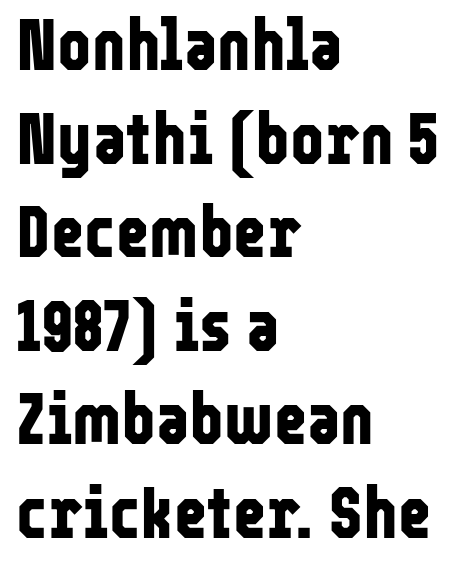
{"serif": "no", "italic": "no", "bold": "yes", "weight": "bold", "width": "condensed", "stroke_contrast": "low", "x_height": "medium", "monospaced": "no", "underline": "no", "align": "left", "line_spacing": "normal", "line_spacing_ratio": 1.3, "letter_spacing": "normal", "letter_spacing_em": 0.0, "glyph_px": 72}
